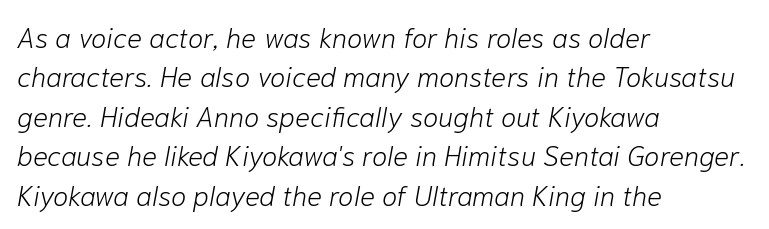
The image shows 28 px light type, italic (leaning right); set left-aligned, normal line spacing (1.41x), normal letter spacing, not underlined; low stroke contrast and a medium x-height.
